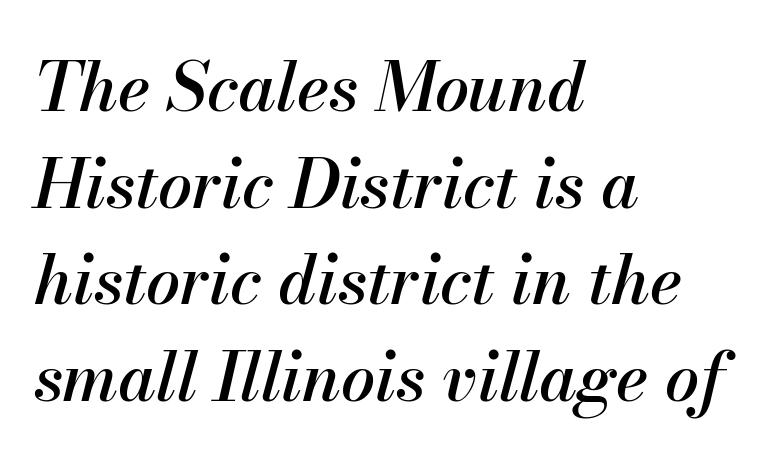
Q: Is the text italic (slanted)? A: Yes, it leans right by about 13 degrees.
Q: Is the text underlined? A: No.
Q: How is the paragraph aligned? A: Left-aligned.
Q: Is the spacing between letters normal or unusually wide? A: Normal.
Q: Is the spacing between lines tight, normal or loose? A: Normal.
Q: Width (condensed, normal, or wide)? A: Normal.
Q: Stroke contrast? A: Medium.
Q: x-height? A: Small.
Q: Monospaced? A: No.
